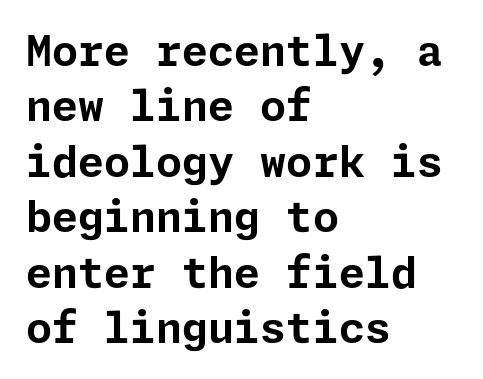
{"serif": "no", "italic": "no", "bold": "yes", "weight": "bold", "width": "normal", "stroke_contrast": "low", "x_height": "medium", "underline": "no", "align": "left", "line_spacing": "normal", "line_spacing_ratio": 1.32, "letter_spacing": "normal", "letter_spacing_em": 0.0, "glyph_px": 42}
